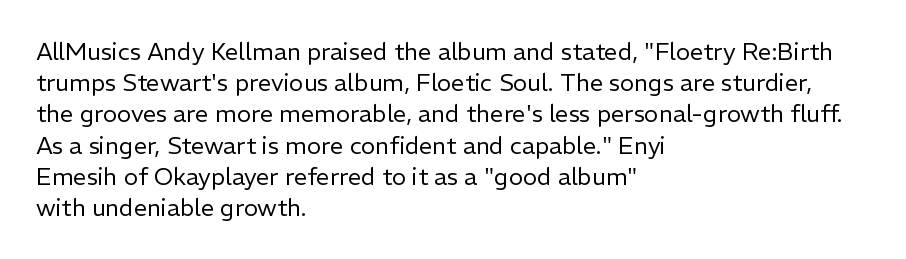
The image shows 24 px text type, upright; set left-aligned, normal line spacing (1.3x), normal letter spacing, not underlined.
